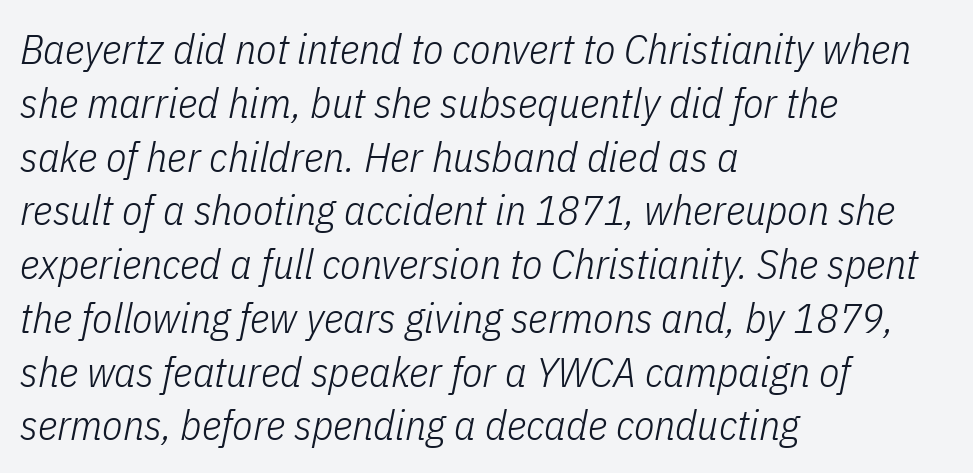
The image shows 42 px light, condensed type, italic (leaning right); set left-aligned, normal line spacing (1.28x), normal letter spacing, not underlined; low stroke contrast and a medium x-height.
